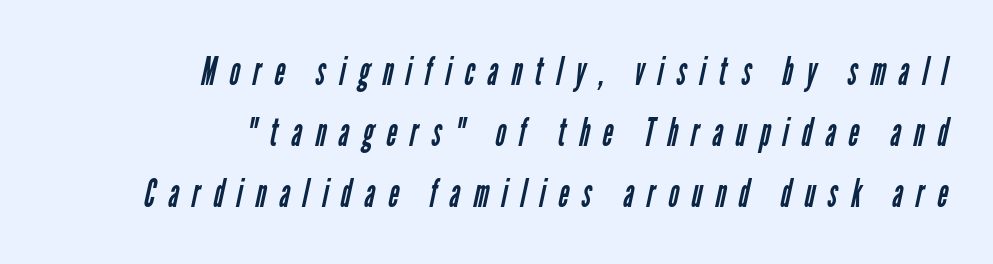
The image shows 40 px regular-weight, condensed sans-serif type; set right-aligned, normal line spacing (1.52x), unusually wide letter spacing (+0.33 em), not underlined; low stroke contrast and a medium x-height.
